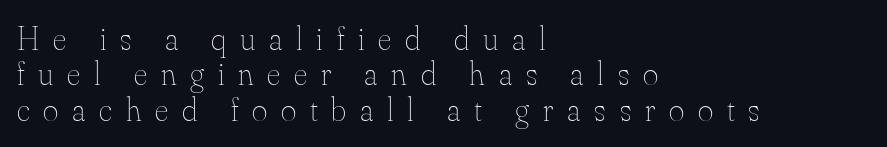
{"italic": "no", "bold": "no", "weight": "thin", "width": "normal", "stroke_contrast": "medium", "x_height": "small", "monospaced": "no", "underline": "no", "align": "left", "line_spacing": "tight", "line_spacing_ratio": 1.07, "letter_spacing": "wide", "letter_spacing_em": 0.42, "glyph_px": 33}
